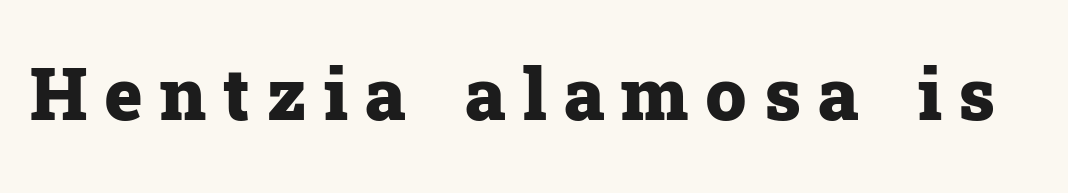
The passage shown is typeset with a serif family. This is heavy type, rendered in bold. Characters remain perfectly vertical along every line. Rule under the text: the space is simply empty.
